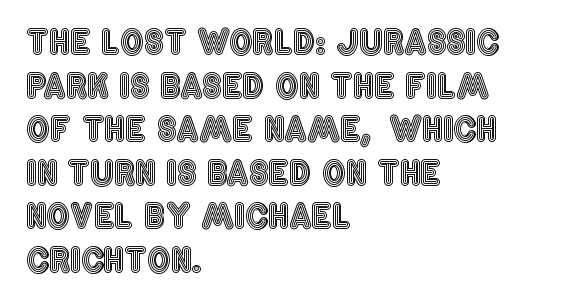
The image shows 33 px condensed type, upright; set left-aligned, normal line spacing (1.32x), normal letter spacing, not underlined; a large x-height.
